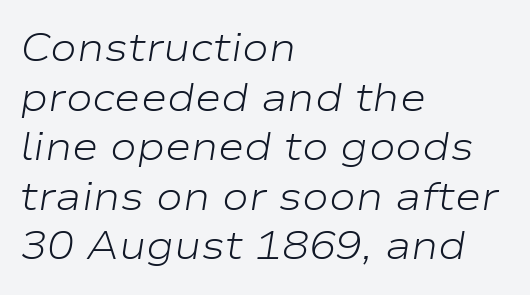
The image shows 40 px light, wide type, italic (leaning right); set left-aligned, line spacing 1.24x, normal letter spacing, not underlined; low stroke contrast and a medium x-height.
